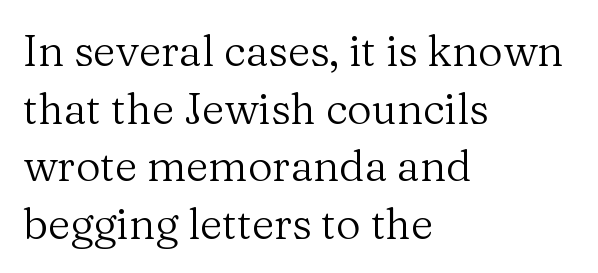
The image shows 43 px regular-weight serif type, upright; set left-aligned, normal line spacing (1.34x), normal letter spacing, not underlined; medium stroke contrast and a medium x-height.
